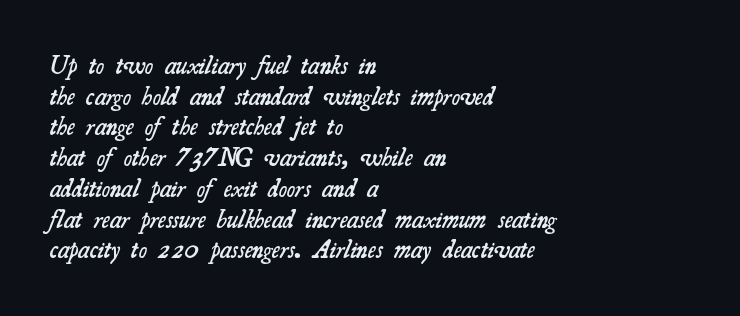
A bare baseline throughout the passage. The letterforms sit shoulder to shoulder at normal distance. Short and long lines alike share a common starting point at left. The font is running at a semibold setting, under full bold.
